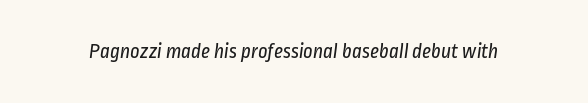
{"bold": "no", "underline": "no", "letter_spacing": "normal", "letter_spacing_em": 0.0, "glyph_px": 21}
